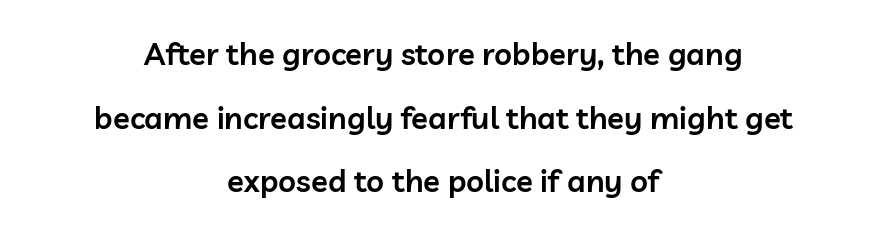
Q: Is the text bold? A: Semi-bold.
Q: Is the text italic (slanted)? A: No, it is upright.
Q: Is the typeface a serif or a sans-serif typeface? A: Sans-serif.
Q: Is the text underlined? A: No.
Q: How is the paragraph aligned? A: Centered.
Q: Is the spacing between letters normal or unusually wide? A: Normal.
Q: Is the spacing between lines tight, normal or loose? A: Loose.
Q: Width (condensed, normal, or wide)? A: Normal.
Q: Stroke contrast? A: Low.
Q: x-height? A: Medium.
Q: Monospaced? A: No.
